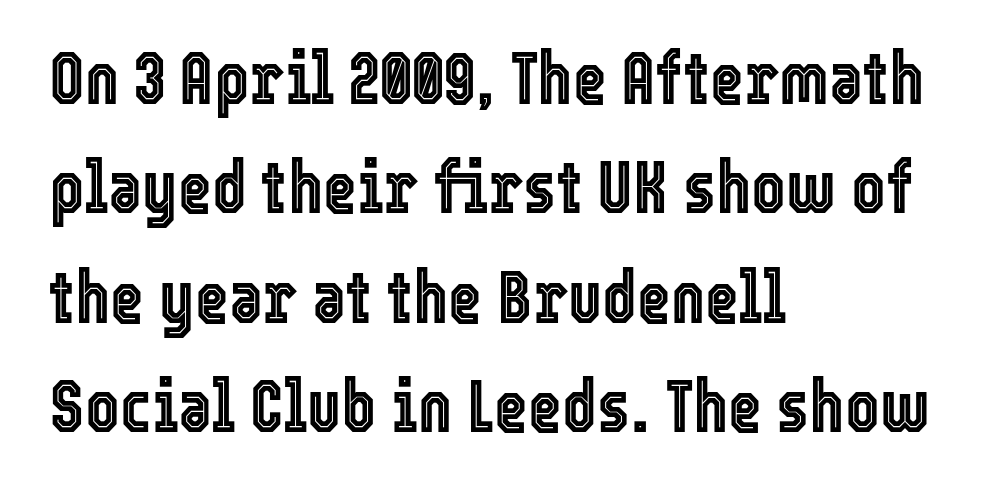
The image shows 73 px condensed type, upright; set left-aligned, normal line spacing (1.5x), normal letter spacing, not underlined; a medium x-height.
